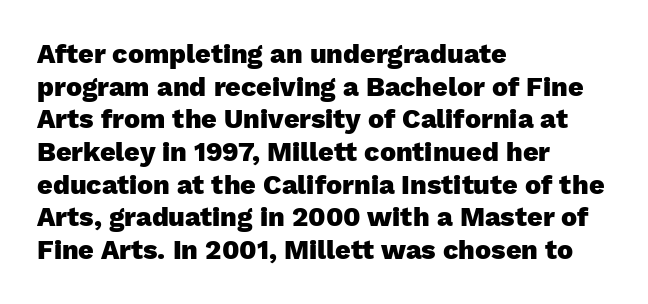
Q: Is the text bold? A: Yes.
Q: Is the text italic (slanted)? A: No, it is upright.
Q: Is the text underlined? A: No.
Q: How is the paragraph aligned? A: Left-aligned.
Q: Is the spacing between letters normal or unusually wide? A: Normal.
